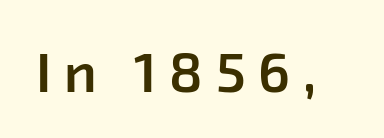
Letter spacing: wide. Serifs: no, the terminals of the letterforms are clean. Underline: absent. In terms of weight, the rendering is demibold, just under bold.
